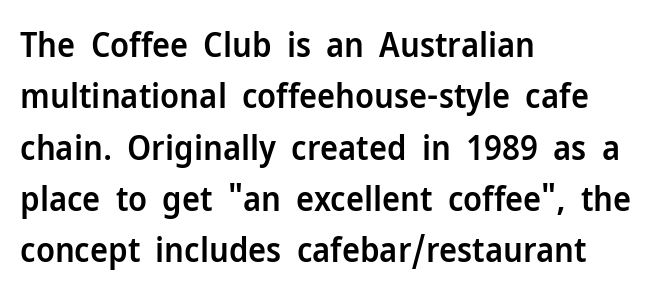
Q: Is the text bold? A: Semi-bold.
Q: Is the text italic (slanted)? A: No, it is upright.
Q: Is the typeface a serif or a sans-serif typeface? A: Sans-serif.
Q: Is the text underlined? A: No.
Q: How is the paragraph aligned? A: Left-aligned.
Q: Is the spacing between letters normal or unusually wide? A: Normal.
Q: Is the spacing between lines tight, normal or loose? A: Normal.
Q: Width (condensed, normal, or wide)? A: Normal.
Q: Stroke contrast? A: Low.
Q: x-height? A: Medium.
Q: Monospaced? A: No.
